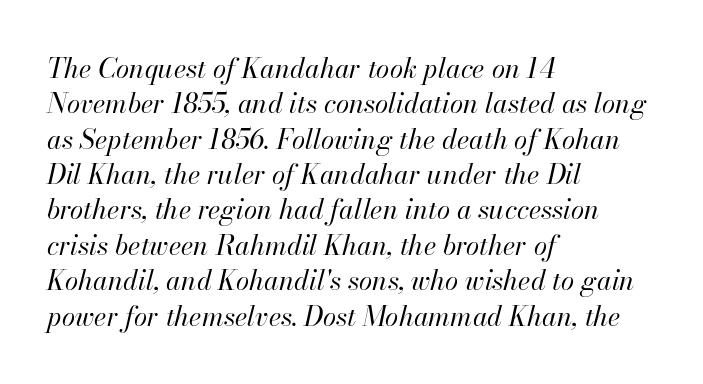
Q: Is the text bold? A: No.
Q: Is the text italic (slanted)? A: Yes, it leans right by about 13 degrees.
Q: Is the text underlined? A: No.
Q: How is the paragraph aligned? A: Left-aligned.
Q: Is the spacing between letters normal or unusually wide? A: Normal.
Q: Is the spacing between lines tight, normal or loose? A: Normal.
